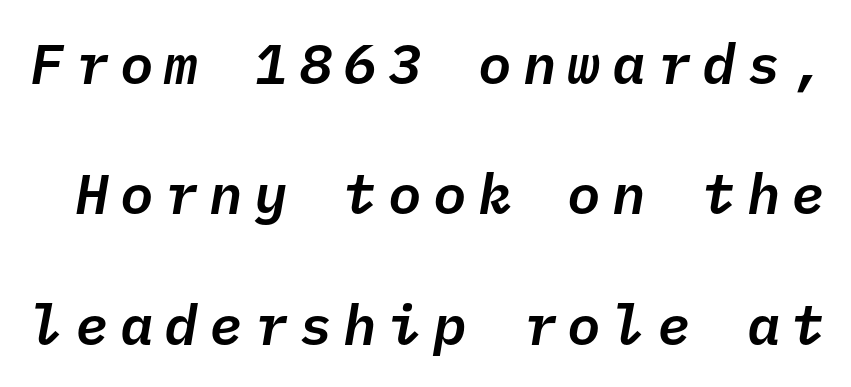
Observe the wide spacing: letters keep a clear distance from each other. The string is rendered with underlining switched off. These lines are rendered in a fixed-pitch font. Widely set lines give the paragraph a tall, airy silhouette. Quick note: italic.
